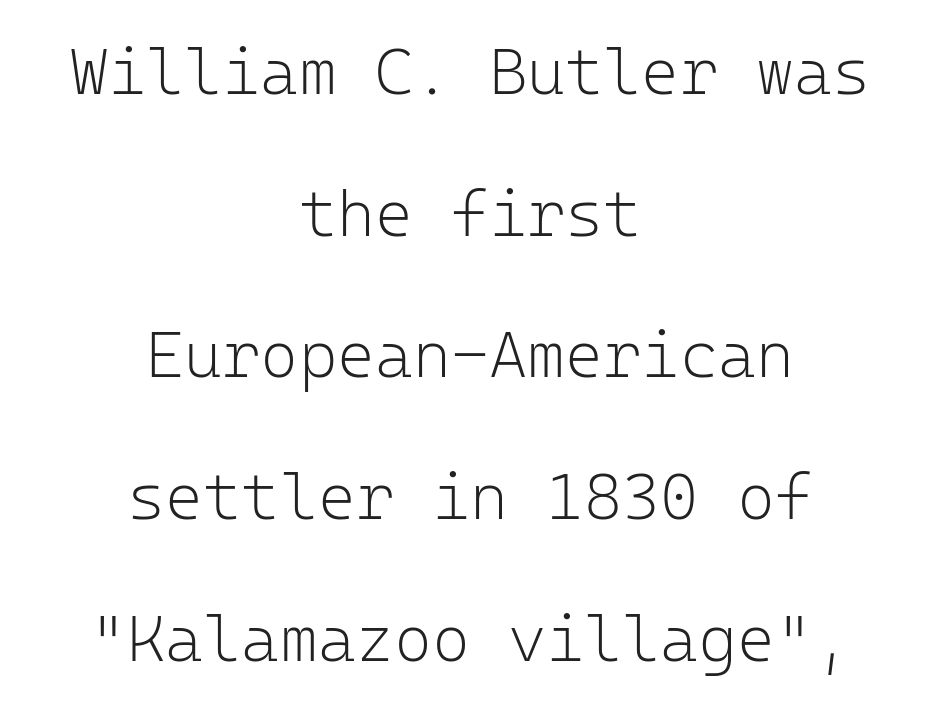
This is the regular roman posture of the typeface. Spacing between characters is what you'd get straight out of the box. Weight: in the light-to-regular range. The gap between lines stays unmarked. The glyphs in this specimen are sans serif.
